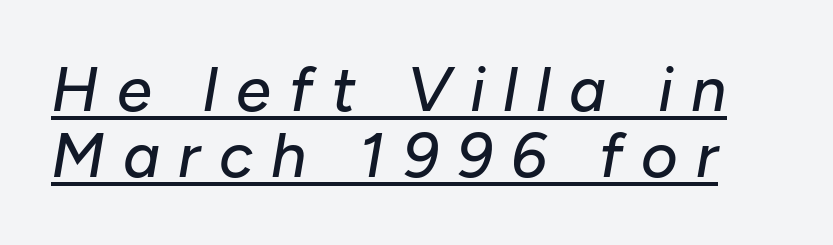
{"italic": "yes", "lean": "right", "slant_degrees": 10, "width": "normal", "stroke_contrast": "low", "x_height": "medium", "monospaced": "no", "underline": "yes", "line_spacing": "tight", "line_spacing_ratio": 1.05, "letter_spacing": "wide", "letter_spacing_em": 0.29, "glyph_px": 63}
